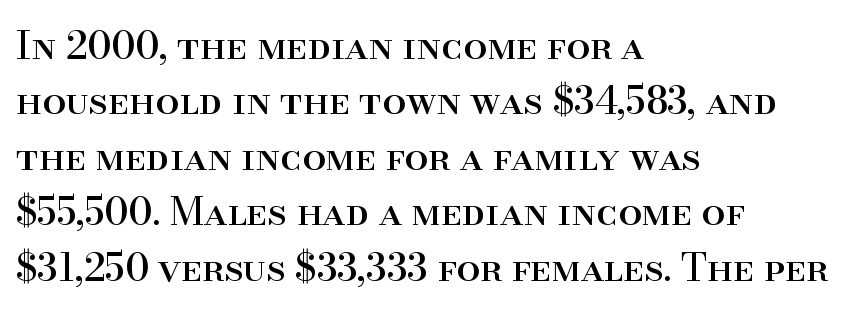
Q: Is the text italic (slanted)? A: No, it is upright.
Q: Is the typeface a serif or a sans-serif typeface? A: Serif.
Q: Is the text underlined? A: No.
Q: How is the paragraph aligned? A: Left-aligned.
Q: Is the spacing between letters normal or unusually wide? A: Normal.
Q: Is the spacing between lines tight, normal or loose? A: Normal.
Q: Width (condensed, normal, or wide)? A: Normal.
Q: Stroke contrast? A: High.
Q: x-height? A: Small.
Q: Monospaced? A: No.
